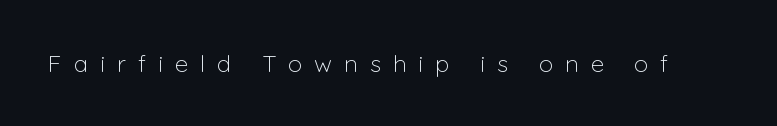
{"italic": "no", "bold": "no", "underline": "no", "letter_spacing": "wide", "letter_spacing_em": 0.5, "glyph_px": 24}
